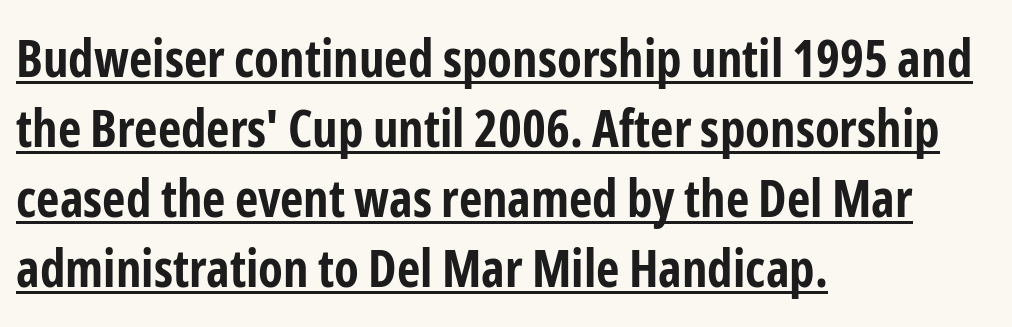
Examine the stroke ends and you'll find no serifs. Heavy-handed strokes throughout: this text is bold. Here the glyphs are tracked normally, forming tight word shapes. How would I describe the line gaps? Plain and ordinary. Here the designer chose a conventional face with non-uniform glyph widths.
